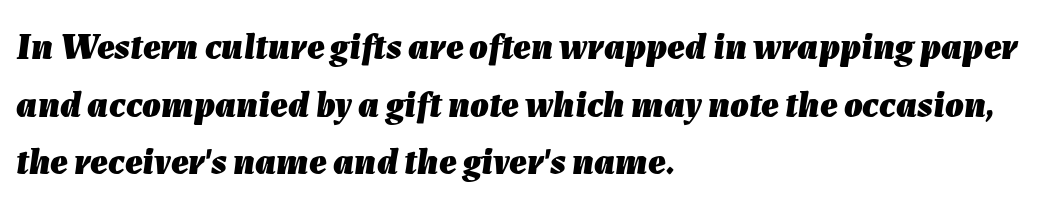
The image shows 37 px heavy type, italic (leaning right); set left-aligned, normal line spacing (1.56x), normal letter spacing, not underlined; low stroke contrast and a medium x-height.
